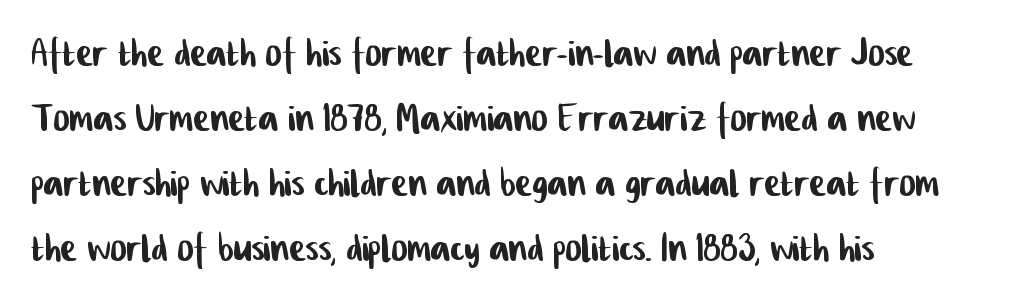
Q: Is the typeface a serif or a sans-serif typeface? A: Sans-serif.
Q: Is the text underlined? A: No.
Q: How is the paragraph aligned? A: Left-aligned.
Q: Is the spacing between letters normal or unusually wide? A: Normal.
Q: Is the spacing between lines tight, normal or loose? A: Normal.
Q: Width (condensed, normal, or wide)? A: Condensed.
Q: Stroke contrast? A: Low.
Q: x-height? A: Medium.
Q: Monospaced? A: No.
